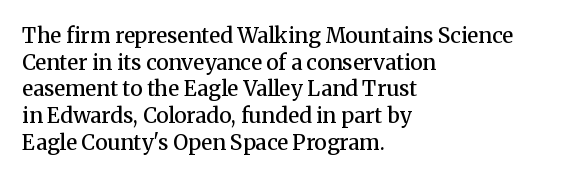
Casual observation: everything's shoved over to the left. Horizontal bands of white between lines are of average thickness. Tracking value appears to be zero — textbook default spacing. The letters stand straight up with perfectly vertical stems. Compared with an ordinary text face, these strokes are moderately heavier — a semibold. Anything drawn beneath the words? Only blank space.
